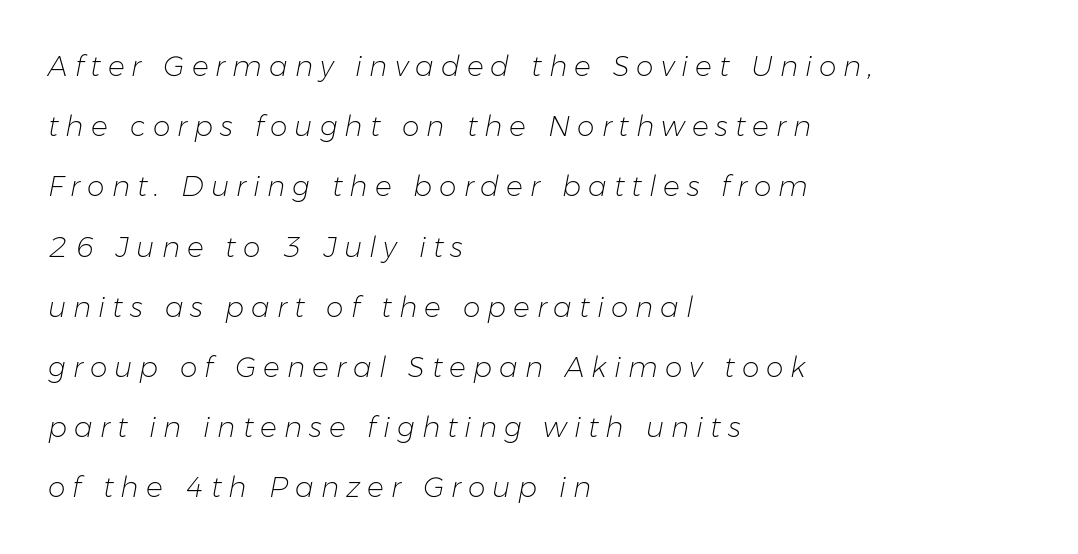
{"italic": "yes", "lean": "right", "slant_degrees": 11, "bold": "no", "weight": "light", "width": "normal", "stroke_contrast": "low", "x_height": "medium", "monospaced": "no", "underline": "no", "align": "left", "line_spacing": "loose", "line_spacing_ratio": 2.15, "letter_spacing": "wide", "letter_spacing_em": 0.25, "glyph_px": 28}
